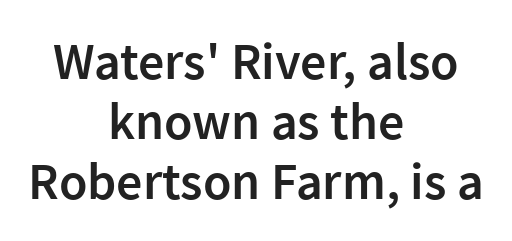
No feet cap the strokes, marking this as sans-serif type. Looks like regular typesetting: each glyph gets only the width it needs. Leading: reduced. The letters stand straight up with perfectly vertical stems.
